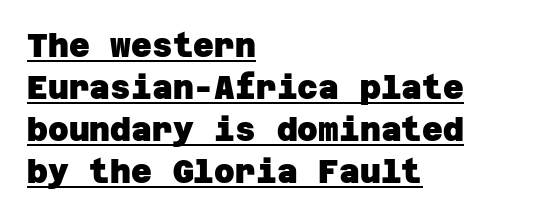
Each glyph is drawn with heavy, bold strokes. The ragged edge is on the right, which tells us the setting is flush left. Inter-character spacing is left at the font's built-in metrics. The text was rendered using a sans face with plain stroke endings. Honestly, the underline is the first thing you notice here. Each new line begins a customary step beneath the previous one.
